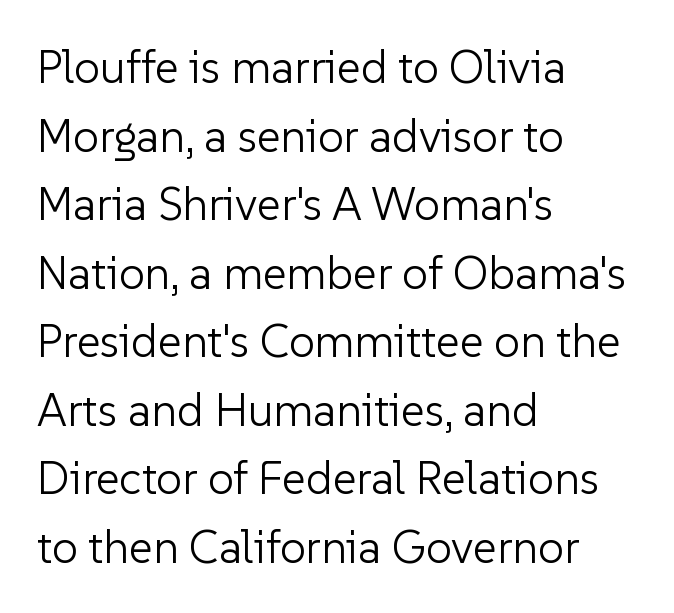
Q: Is the text bold? A: No.
Q: Is the text italic (slanted)? A: No, it is upright.
Q: Is the typeface a serif or a sans-serif typeface? A: Sans-serif.
Q: Is the text underlined? A: No.
Q: How is the paragraph aligned? A: Left-aligned.
Q: Is the spacing between letters normal or unusually wide? A: Normal.
Q: Is the spacing between lines tight, normal or loose? A: Normal.
Q: Width (condensed, normal, or wide)? A: Normal.
Q: Stroke contrast? A: Low.
Q: x-height? A: Medium.
Q: Monospaced? A: No.
